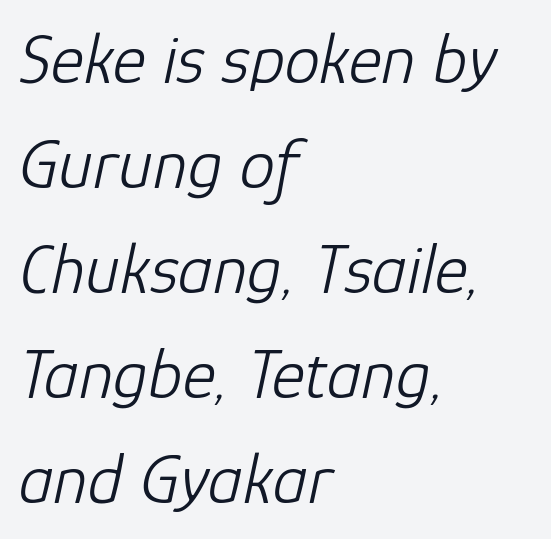
The image shows 71 px light type, italic (leaning right); set left-aligned, normal line spacing (1.48x), normal letter spacing, not underlined; low stroke contrast and a medium x-height.
